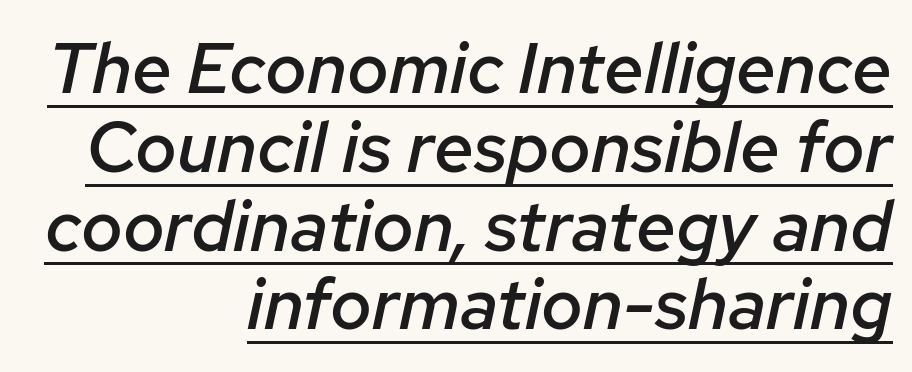
Q: Is the text bold? A: Semi-bold.
Q: Is the text italic (slanted)? A: Yes, it leans right by about 12 degrees.
Q: Is the text underlined? A: Yes.
Q: How is the paragraph aligned? A: Right-aligned.
Q: Is the spacing between letters normal or unusually wide? A: Normal.
Q: Is the spacing between lines tight, normal or loose? A: Tight.
Q: Width (condensed, normal, or wide)? A: Normal.
Q: Stroke contrast? A: Low.
Q: x-height? A: Medium.
Q: Monospaced? A: No.
